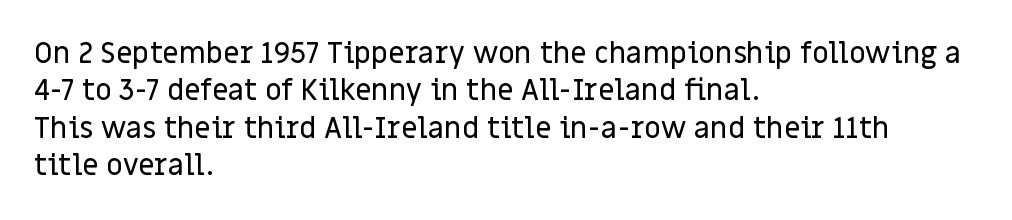
The image shows 29 px sans-serif type, upright; set left-aligned, normal line spacing (1.29x), normal letter spacing, not underlined; low stroke contrast and a large x-height.
